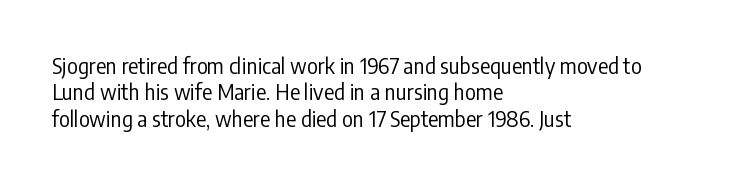
Q: Is the text bold? A: No.
Q: Is the text italic (slanted)? A: No, it is upright.
Q: Is the text underlined? A: No.
Q: How is the paragraph aligned? A: Left-aligned.
Q: Is the spacing between letters normal or unusually wide? A: Normal.
Q: Is the spacing between lines tight, normal or loose? A: Normal.
